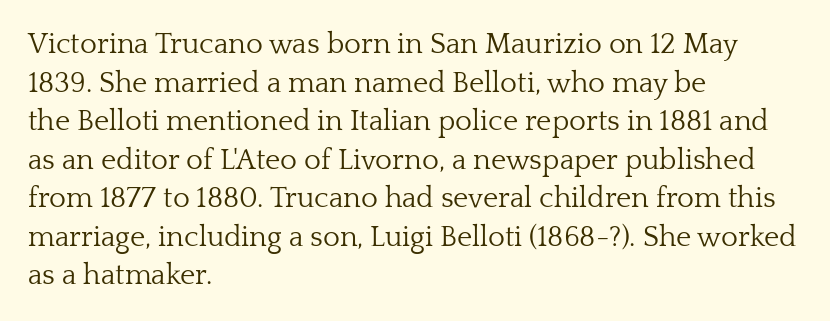
The image shows 29 px light serif type, upright; set left-aligned, normal line spacing (1.33x), normal letter spacing, not underlined; low stroke contrast and a medium x-height.
